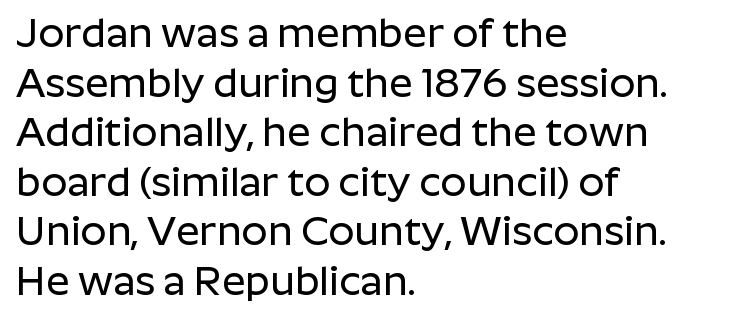
Q: Is the text italic (slanted)? A: No, it is upright.
Q: Is the typeface a serif or a sans-serif typeface? A: Sans-serif.
Q: Is the text underlined? A: No.
Q: How is the paragraph aligned? A: Left-aligned.
Q: Is the spacing between letters normal or unusually wide? A: Normal.
Q: Width (condensed, normal, or wide)? A: Normal.
Q: Stroke contrast? A: Low.
Q: x-height? A: Medium.
Q: Monospaced? A: No.
